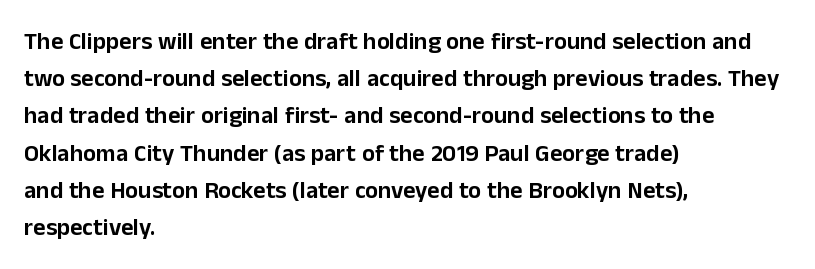
{"italic": "no", "underline": "no", "align": "left", "line_spacing": "normal", "line_spacing_ratio": 1.55, "letter_spacing": "normal", "letter_spacing_em": 0.0, "glyph_px": 24}
